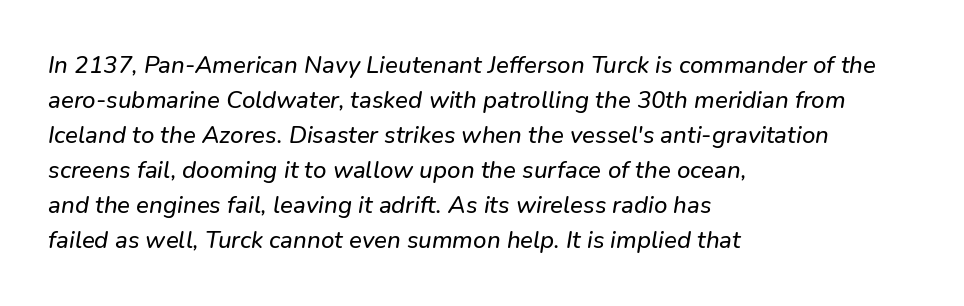
{"italic": "yes", "lean": "right", "slant_degrees": 9, "underline": "no", "align": "left", "line_spacing": "normal", "line_spacing_ratio": 1.46, "letter_spacing": "normal", "letter_spacing_em": 0.0, "glyph_px": 24}
